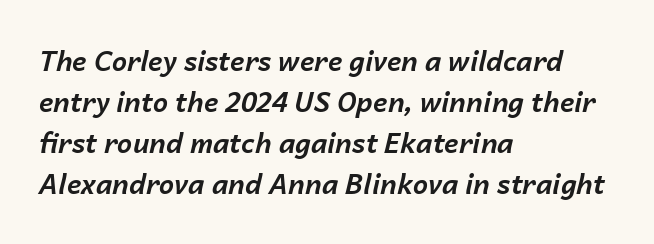
{"italic": "yes", "lean": "right", "slant_degrees": 14, "bold": "yes", "underline": "no", "align": "left", "line_spacing": "normal", "line_spacing_ratio": 1.52, "letter_spacing": "normal", "letter_spacing_em": 0.0, "glyph_px": 27}
